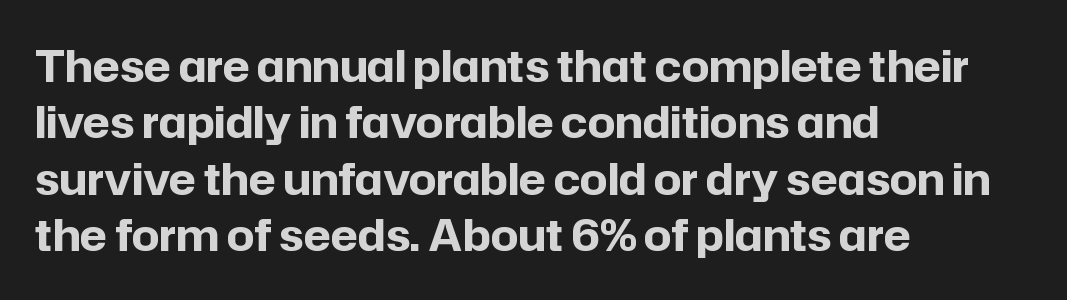
The font is running at its bold setting. A typesetter would label this face a sans. No italicization has been applied; the sample stays upright. Typeset ragged right — the left edge is the straight one. Spacing verdict: proportional, widths tailored to each character. Rule under the text: the space is simply empty.
